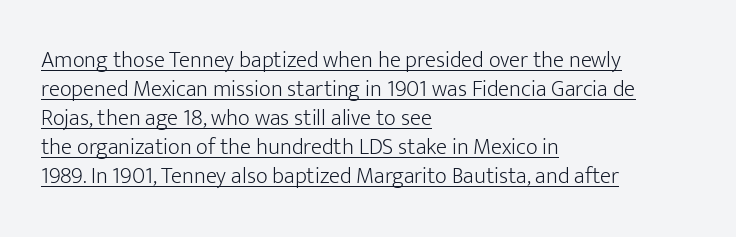
A roman cut, with each character standing at attention. The gaps between neighbouring characters are ordinary and unremarkable. These lines sit exactly where default settings would place them. Is the block centered? No — it sits flush against the left margin. Is the stroke heavy? The answer is a plain regular-or-lighter. A rule runs beneath these lines of type.
